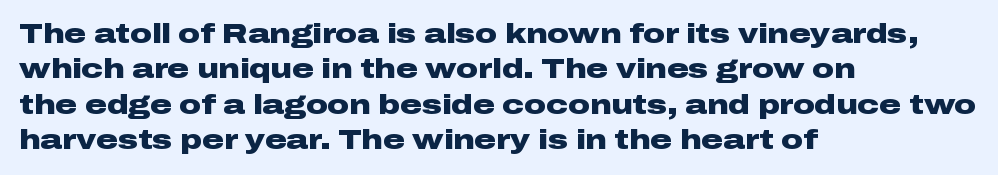
{"italic": "no", "bold": "yes", "underline": "no", "align": "left", "line_spacing": "normal", "line_spacing_ratio": 1.31, "letter_spacing": "normal", "letter_spacing_em": 0.0, "glyph_px": 27}
